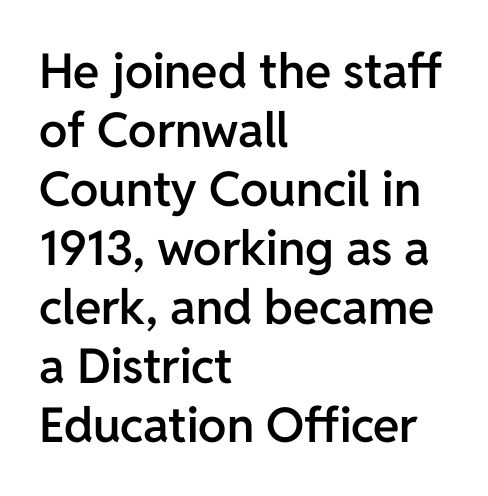
The image shows 48 px semibold sans-serif type, upright; set left-aligned, line spacing 1.23x, normal letter spacing, not underlined; low stroke contrast and a medium x-height.
